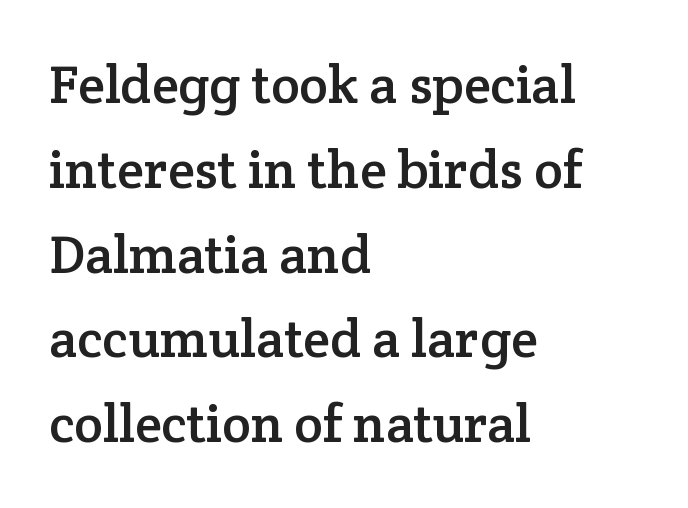
The image shows 54 px serif type, upright; set left-aligned, normal line spacing (1.57x), normal letter spacing, not underlined; low stroke contrast and a medium x-height.
